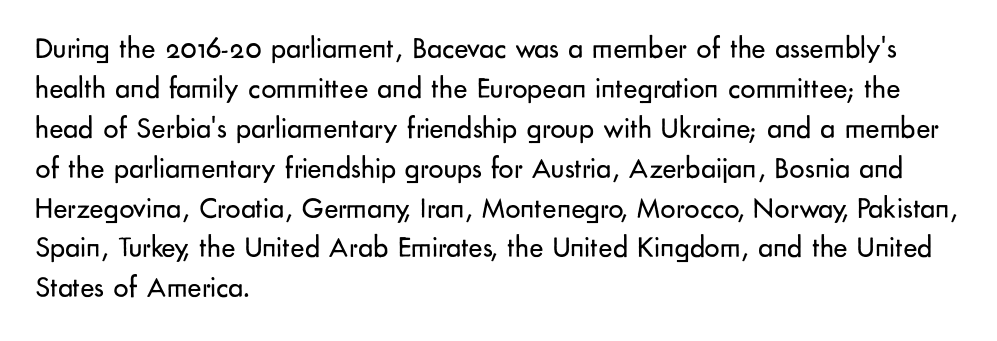
The image shows 30 px regular-weight sans-serif type, upright; set left-aligned, normal line spacing (1.33x), normal letter spacing, not underlined; low stroke contrast and a small x-height.
